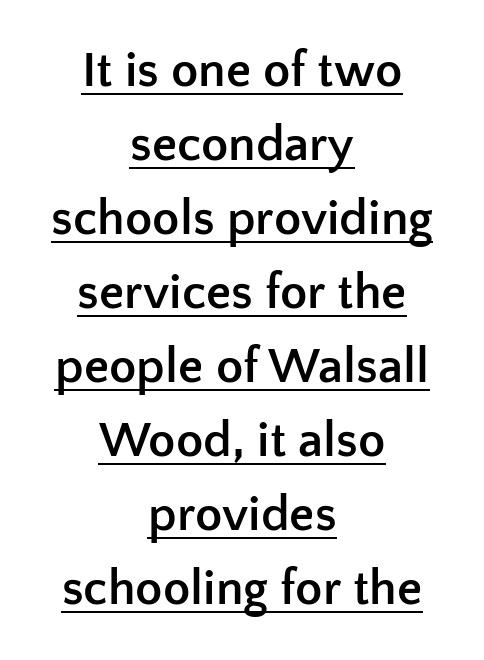
{"serif": "no", "italic": "no", "bold": "yes", "weight": "semibold", "width": "normal", "stroke_contrast": "low", "x_height": "medium", "monospaced": "no", "underline": "yes", "align": "center", "line_spacing": "normal", "line_spacing_ratio": 1.48, "letter_spacing": "normal", "letter_spacing_em": 0.0, "glyph_px": 50}
